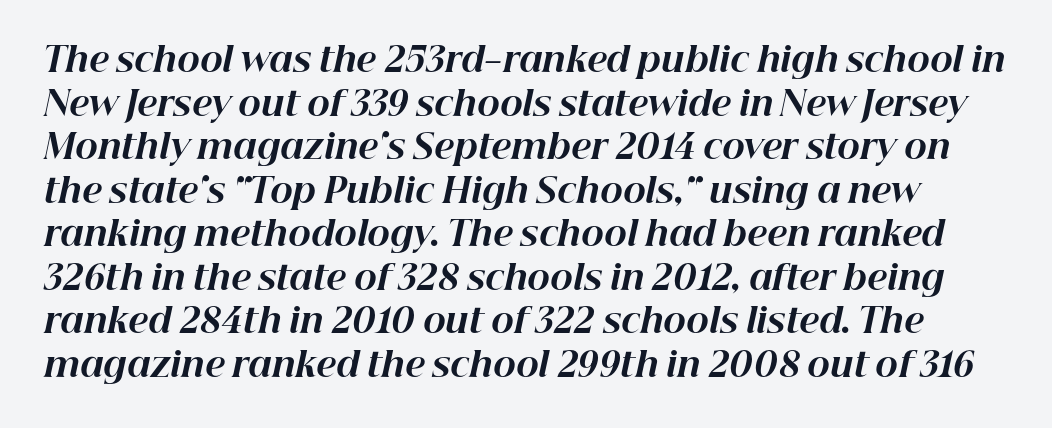
Q: Is the text bold? A: Yes.
Q: Is the text italic (slanted)? A: Yes, it leans right by about 12 degrees.
Q: Is the text underlined? A: No.
Q: Is the spacing between letters normal or unusually wide? A: Normal.
Q: Is the spacing between lines tight, normal or loose? A: Normal.
Q: Width (condensed, normal, or wide)? A: Normal.
Q: Stroke contrast? A: High.
Q: x-height? A: Medium.
Q: Monospaced? A: No.
